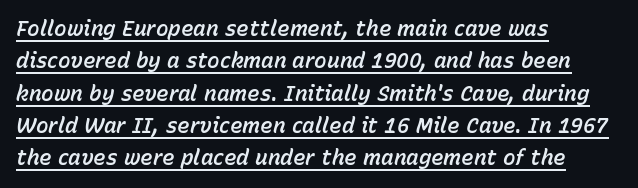
The image shows 21 px text type, italic (leaning right); set left-aligned, normal line spacing (1.54x), normal letter spacing, underlined.
